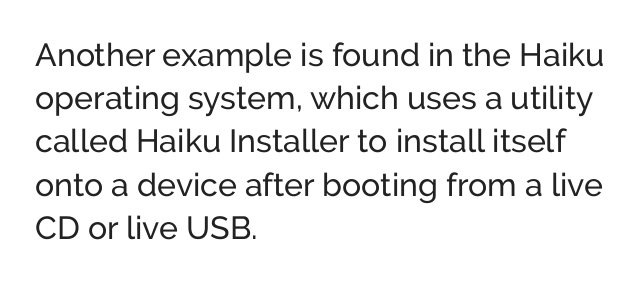
Bold? No — there's no thickening of the strokes. A normal amount of white space separates one row of letters from the next. Examine the stroke ends and you'll find no serifs. Descenders are the only things crossing below the line. Is this a fixed-width face? No — the glyphs have proportional, varying widths. You can tell it's not italic because the verticals are truly vertical.
